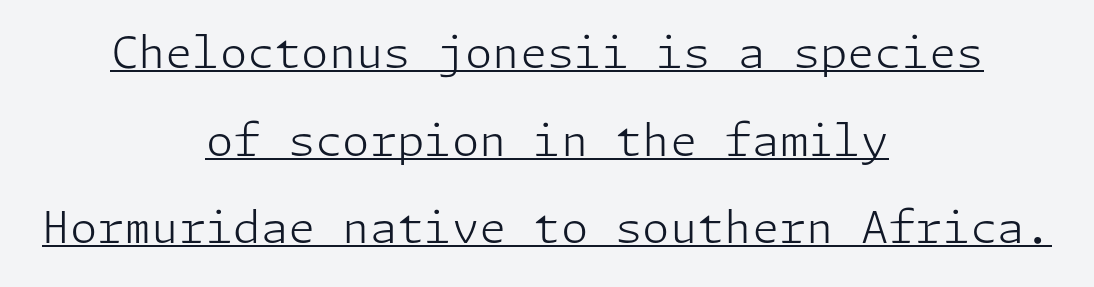
The image shows 44 px light sans-serif type, upright; set centered, loose line spacing (1.99x), normal letter spacing, underlined; low stroke contrast and a medium x-height.
